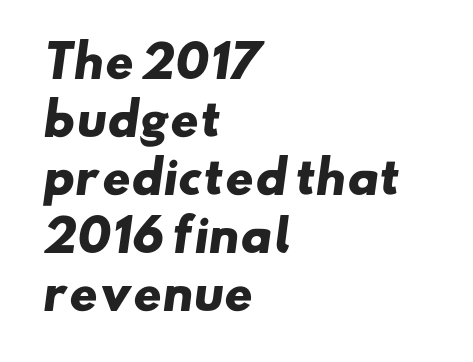
The leading is moderate, giving the passage an even texture. Letterform terminals end flat and unadorned throughout the passage. Thick stems and heavy bowls — unmistakably bold. Glyph-to-glyph distance matches everyday printed text.
